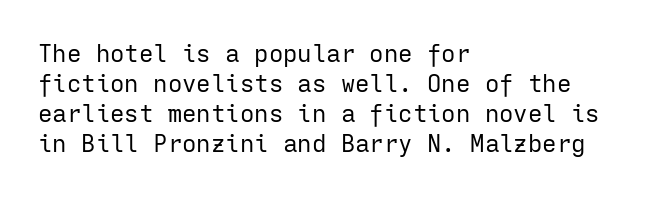
Honestly, there is no underline to notice here at all. The font's upright variant was chosen for this text. Horizontally, the lines are justified to the leading edge only. Bold? No — there's no thickening of the strokes.
